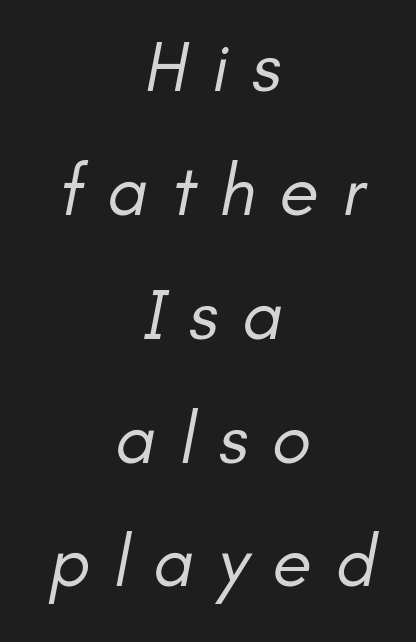
Q: Is the text bold? A: No.
Q: Is the typeface a serif or a sans-serif typeface? A: Sans-serif.
Q: Is the text underlined? A: No.
Q: How is the paragraph aligned? A: Centered.
Q: Is the spacing between letters normal or unusually wide? A: Unusually wide.
Q: Width (condensed, normal, or wide)? A: Normal.
Q: Stroke contrast? A: Low.
Q: x-height? A: Small.
Q: Monospaced? A: No.
